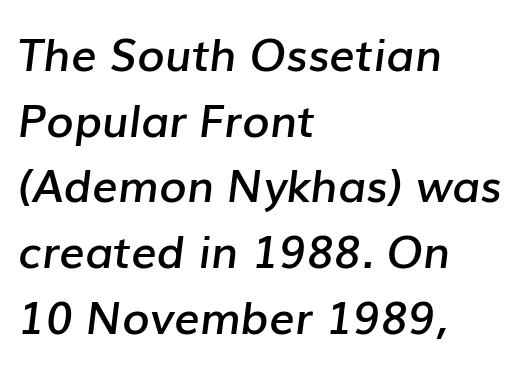
The image shows 45 px semibold type, italic (leaning right); set left-aligned, normal line spacing (1.46x), normal letter spacing, not underlined; low stroke contrast and a medium x-height.
